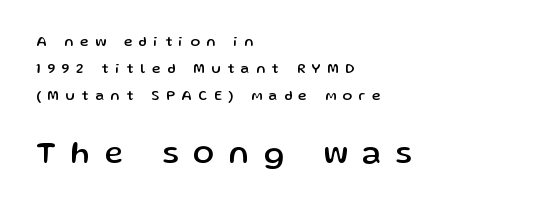
A clean baseline with only descenders dipping below it. These lines were composed using upright roman letters. Students, note that the glyphs here are deliberately spaced far apart. A student would notice the bottom passage is typeset larger than what precedes it. The passage shown is typed in a proportional face where columns would drift. The type family on display is of the sans-serif kind.
